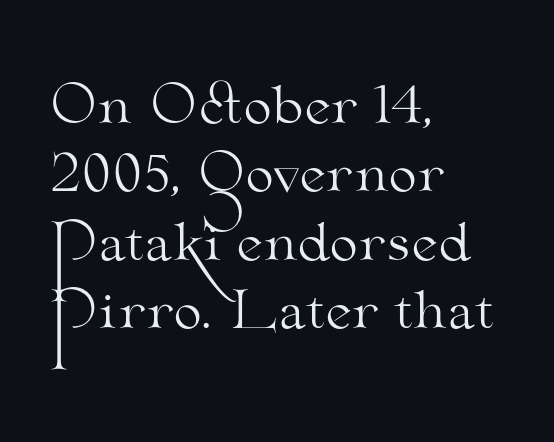
The image shows 51 px light, wide serif type, upright; set left-aligned, normal line spacing (1.34x), normal letter spacing, not underlined; medium stroke contrast and a small x-height.
